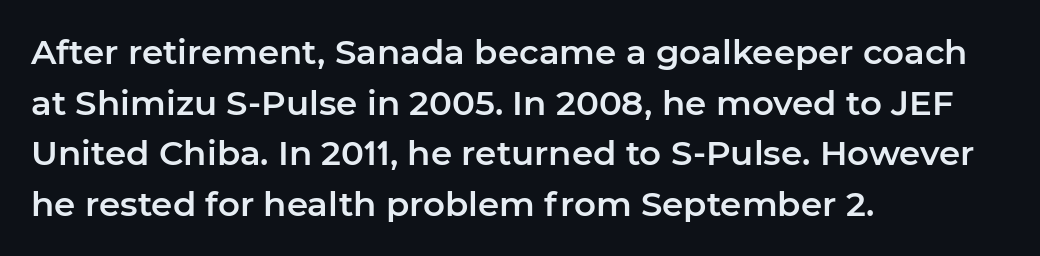
Q: Is the text italic (slanted)? A: No, it is upright.
Q: Is the typeface a serif or a sans-serif typeface? A: Sans-serif.
Q: Is the text underlined? A: No.
Q: How is the paragraph aligned? A: Left-aligned.
Q: Is the spacing between letters normal or unusually wide? A: Normal.
Q: Is the spacing between lines tight, normal or loose? A: Normal.
Q: Width (condensed, normal, or wide)? A: Normal.
Q: Stroke contrast? A: Low.
Q: x-height? A: Medium.
Q: Monospaced? A: No.
